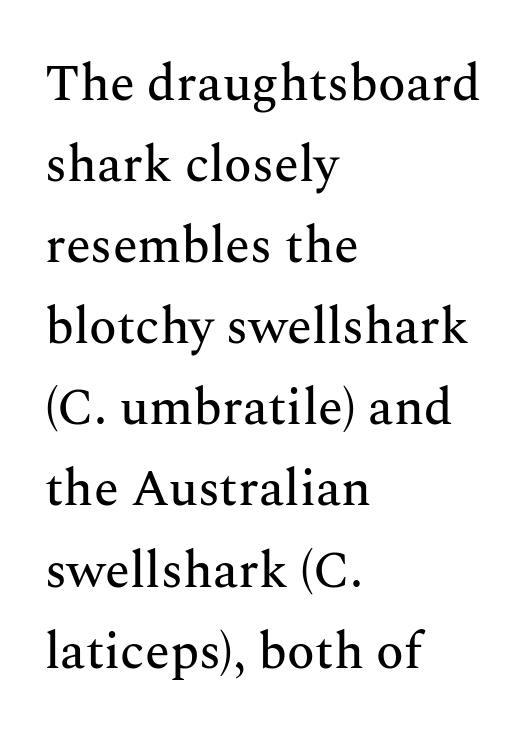
{"serif": "yes", "italic": "no", "width": "normal", "stroke_contrast": "medium", "x_height": "medium", "monospaced": "no", "underline": "no", "align": "left", "line_spacing": "normal", "line_spacing_ratio": 1.59, "letter_spacing": "normal", "letter_spacing_em": 0.0, "glyph_px": 51}
